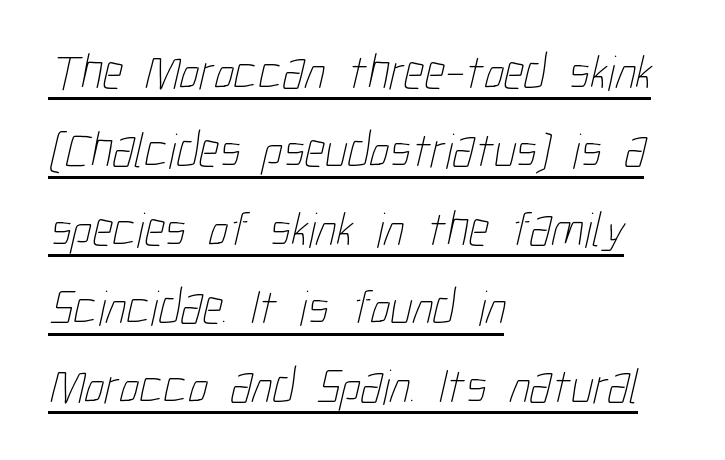
Q: Is the text bold? A: No.
Q: Is the text underlined? A: Yes.
Q: How is the paragraph aligned? A: Left-aligned.
Q: Is the spacing between letters normal or unusually wide? A: Normal.
Q: Is the spacing between lines tight, normal or loose? A: Normal.
Q: Width (condensed, normal, or wide)? A: Condensed.
Q: Stroke contrast? A: Low.
Q: x-height? A: Medium.
Q: Monospaced? A: No.
